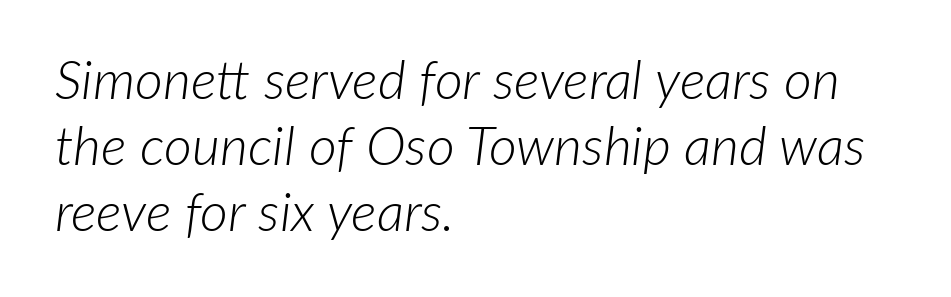
The image shows 54 px light type, italic (leaning right); set left-aligned, line spacing 1.22x, normal letter spacing, not underlined; low stroke contrast and a medium x-height.
